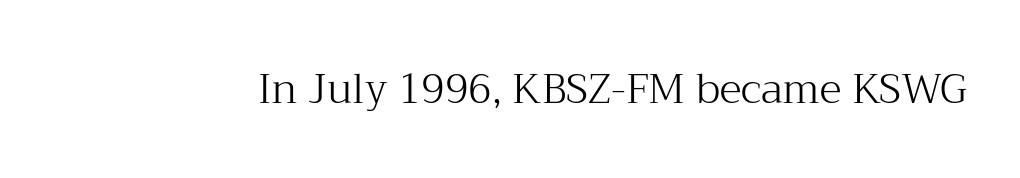
Q: Is the text bold? A: No.
Q: Is the text italic (slanted)? A: No, it is upright.
Q: Is the typeface a serif or a sans-serif typeface? A: Serif.
Q: Is the text underlined? A: No.
Q: Is the spacing between letters normal or unusually wide? A: Normal.
Q: Width (condensed, normal, or wide)? A: Normal.
Q: Stroke contrast? A: Medium.
Q: x-height? A: Medium.
Q: Monospaced? A: No.
